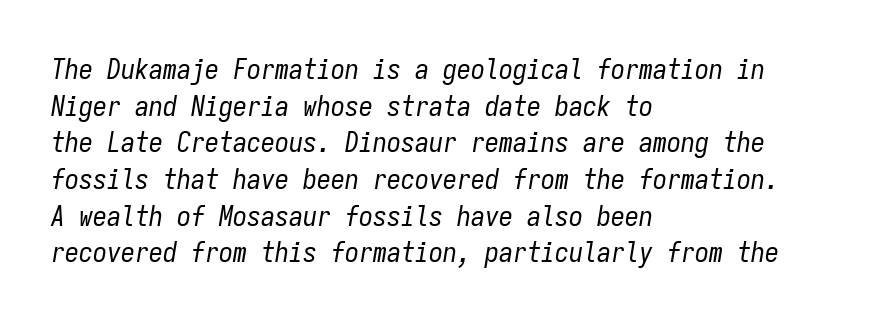
{"italic": "yes", "lean": "right", "slant_degrees": 9, "bold": "no", "weight": "regular", "width": "condensed", "stroke_contrast": "low", "x_height": "medium", "monospaced": "yes", "underline": "no", "align": "left", "line_spacing": "normal", "line_spacing_ratio": 1.31, "letter_spacing": "normal", "letter_spacing_em": 0.0, "glyph_px": 28}
